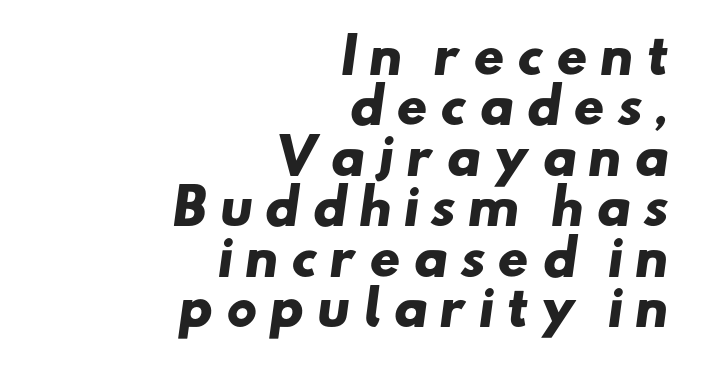
Q: Is the text bold? A: Yes.
Q: Is the typeface a serif or a sans-serif typeface? A: Sans-serif.
Q: Is the text underlined? A: No.
Q: How is the paragraph aligned? A: Right-aligned.
Q: Is the spacing between letters normal or unusually wide? A: Unusually wide.
Q: Is the spacing between lines tight, normal or loose? A: Tight.
Q: Width (condensed, normal, or wide)? A: Wide.
Q: Stroke contrast? A: Low.
Q: x-height? A: Small.
Q: Monospaced? A: No.
